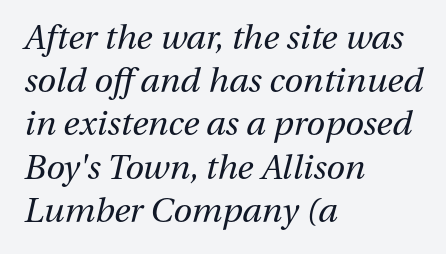
{"italic": "yes", "lean": "right", "slant_degrees": 13, "bold": "no", "weight": "regular", "width": "normal", "stroke_contrast": "medium", "x_height": "medium", "monospaced": "no", "underline": "no", "align": "left", "line_spacing": "normal", "line_spacing_ratio": 1.27, "letter_spacing": "normal", "letter_spacing_em": 0.0, "glyph_px": 34}
